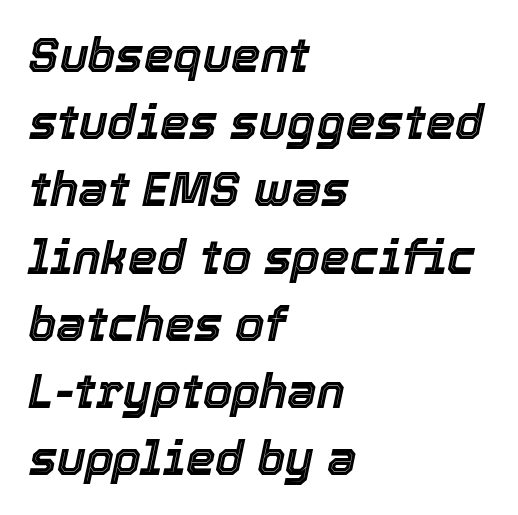
{"italic": "yes", "lean": "right", "slant_degrees": 12, "width": "normal", "x_height": "medium", "monospaced": "no", "underline": "no", "align": "left", "line_spacing": "normal", "line_spacing_ratio": 1.43, "letter_spacing": "normal", "letter_spacing_em": 0.0, "glyph_px": 47}
